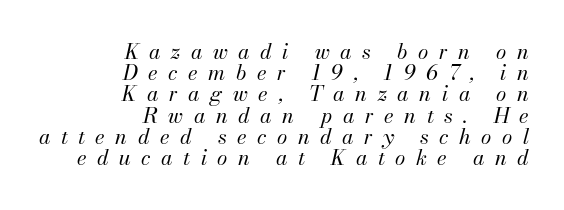
A quiet, ordinary-to-light weight characterises the typeface. In CSS terms this would be text-align: right. Rendered with sloped, italic letterforms. Is there much room between lines? No — they nearly touch. The space beneath each line is pristine and unruled. Students, note that the glyphs here are deliberately spaced far apart.
